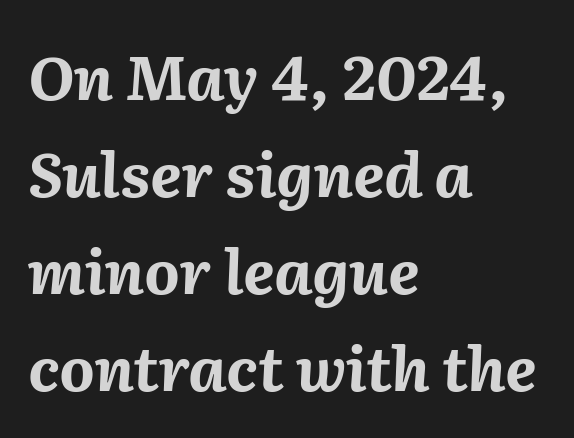
The image shows 61 px bold type, italic (leaning right); set left-aligned, normal line spacing (1.59x), normal letter spacing, not underlined; medium stroke contrast and a medium x-height.
